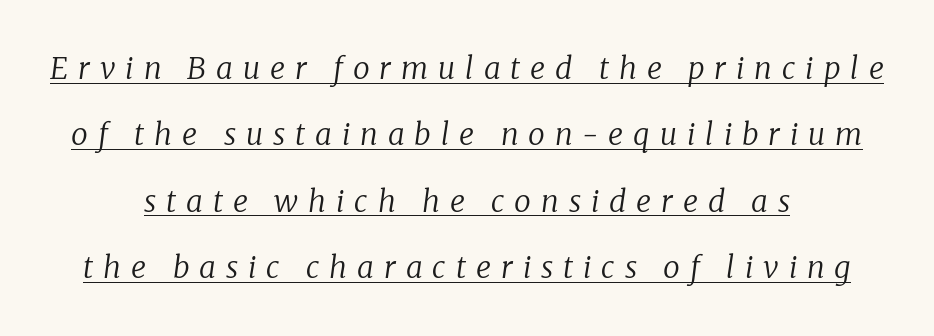
{"serif": "yes", "italic": "yes", "lean": "right", "slant_degrees": 8, "bold": "no", "weight": "regular", "width": "normal", "stroke_contrast": "low", "x_height": "medium", "monospaced": "no", "underline": "yes", "align": "center", "line_spacing": "loose", "line_spacing_ratio": 2.21, "letter_spacing": "wide", "letter_spacing_em": 0.33, "glyph_px": 30}
